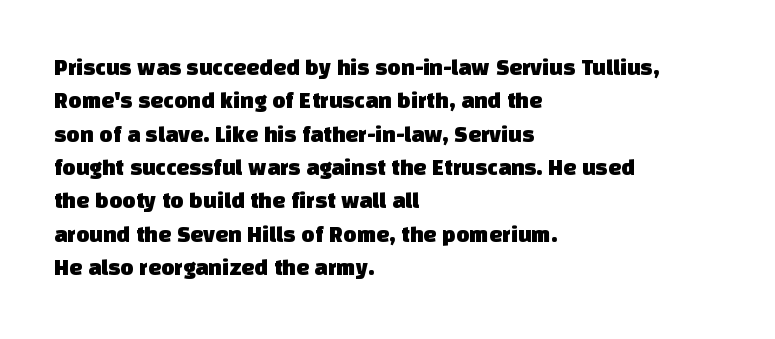
The image shows 23 px text type; set left-aligned, normal line spacing (1.45x), normal letter spacing, not underlined.
